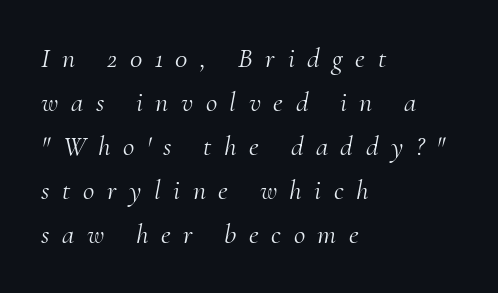
Q: Is the text bold? A: No.
Q: Is the text italic (slanted)? A: Yes, it leans right by about 10 degrees.
Q: Is the typeface a serif or a sans-serif typeface? A: Serif.
Q: Is the text underlined? A: No.
Q: How is the paragraph aligned? A: Left-aligned.
Q: Is the spacing between letters normal or unusually wide? A: Unusually wide.
Q: Is the spacing between lines tight, normal or loose? A: Normal.
Q: Width (condensed, normal, or wide)? A: Normal.
Q: Stroke contrast? A: Medium.
Q: x-height? A: Small.
Q: Monospaced? A: No.
